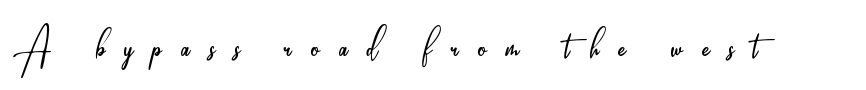
The image shows 51 px light, condensed sans-serif type; set unusually wide letter spacing (+0.38 em), not underlined; low stroke contrast and a small x-height.
